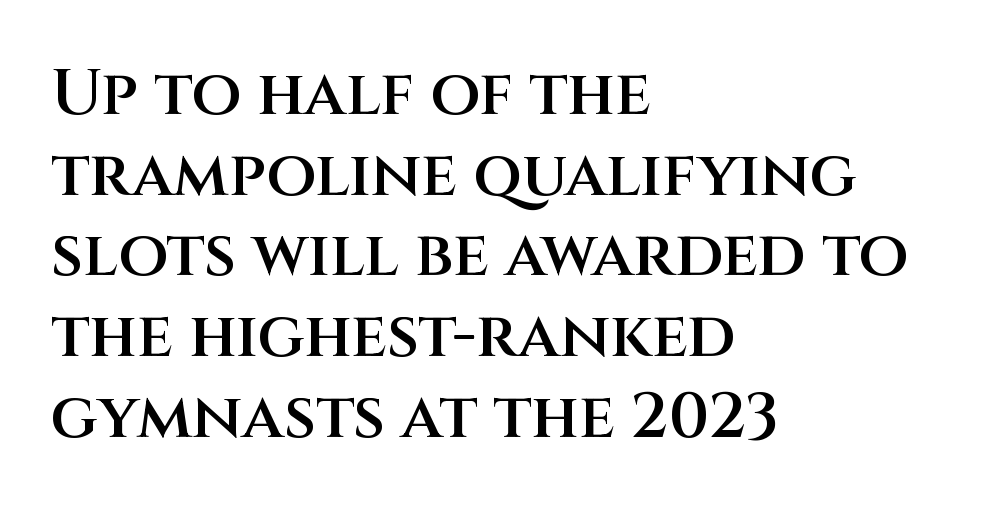
The image shows 64 px semibold sans-serif type, upright; set left-aligned, normal line spacing (1.26x), normal letter spacing, not underlined; medium stroke contrast and a large x-height.
